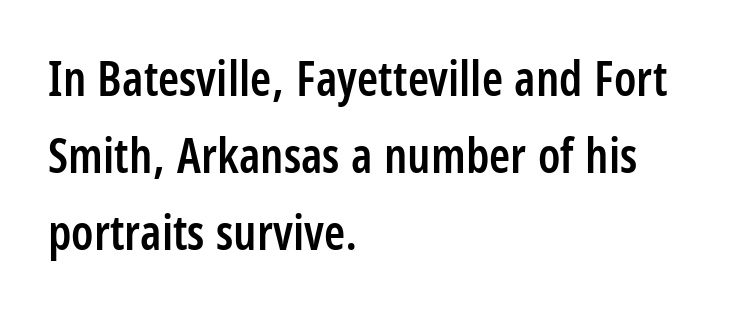
Q: Is the text bold? A: Semi-bold.
Q: Is the text italic (slanted)? A: No, it is upright.
Q: Is the typeface a serif or a sans-serif typeface? A: Sans-serif.
Q: Is the text underlined? A: No.
Q: How is the paragraph aligned? A: Left-aligned.
Q: Is the spacing between letters normal or unusually wide? A: Normal.
Q: Is the spacing between lines tight, normal or loose? A: Normal.
Q: Width (condensed, normal, or wide)? A: Condensed.
Q: Stroke contrast? A: Low.
Q: x-height? A: Large.
Q: Monospaced? A: No.
